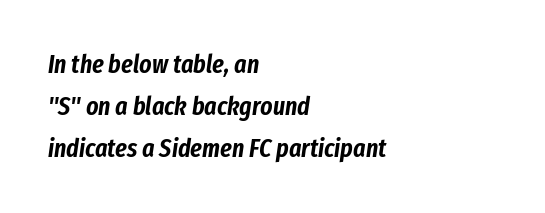
The image shows 26 px text type, italic (leaning right); set left-aligned, normal line spacing (1.62x), normal letter spacing, not underlined.
